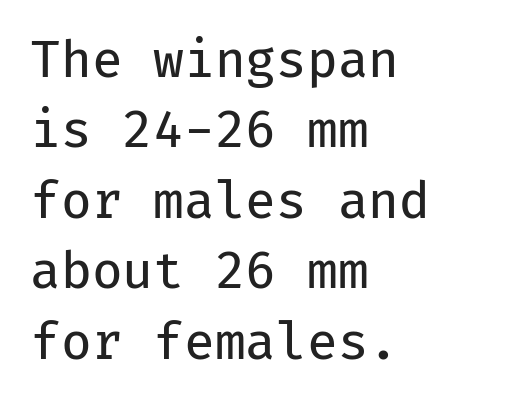
The image shows 50 px regular-weight sans-serif type, upright, monospaced; set left-aligned, normal line spacing (1.41x), normal letter spacing, not underlined; low stroke contrast and a medium x-height.
